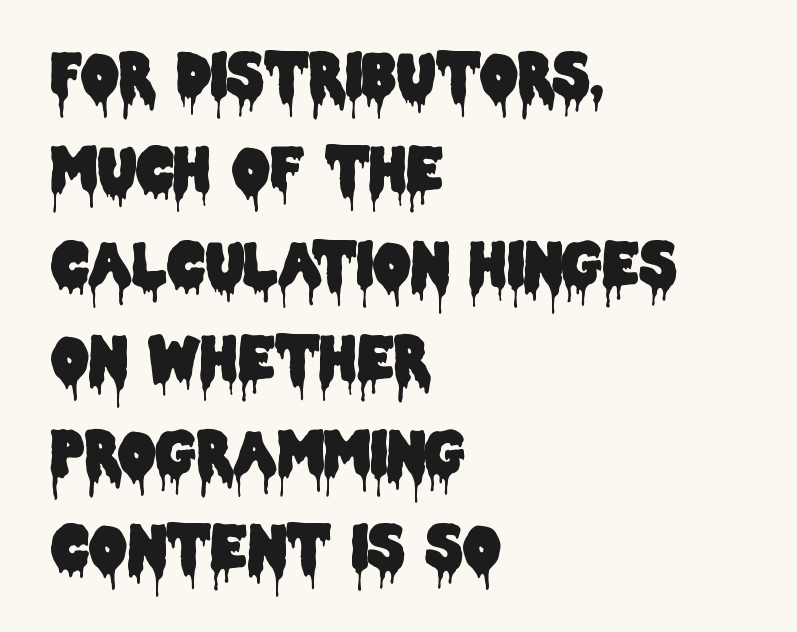
{"serif": "no", "italic": "no", "width": "condensed", "stroke_contrast": "low", "x_height": "large", "monospaced": "no", "underline": "no", "align": "left", "line_spacing": "normal", "line_spacing_ratio": 1.6, "letter_spacing": "normal", "letter_spacing_em": 0.0, "glyph_px": 59}
